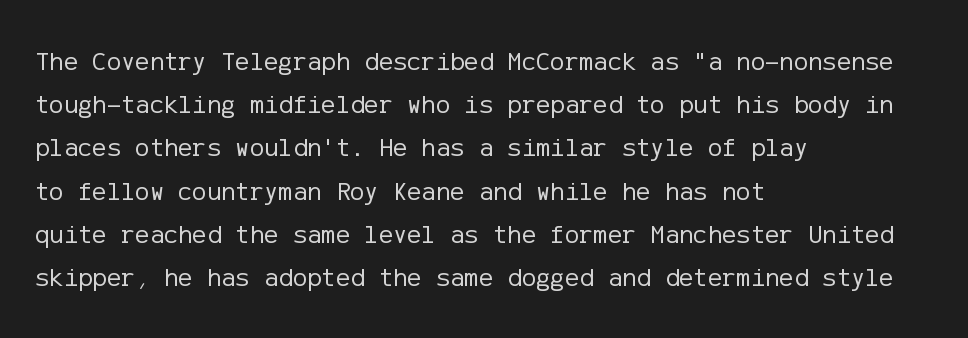
Q: Is the text bold? A: No.
Q: Is the text italic (slanted)? A: No, it is upright.
Q: Is the text underlined? A: No.
Q: How is the paragraph aligned? A: Left-aligned.
Q: Is the spacing between letters normal or unusually wide? A: Normal.
Q: Is the spacing between lines tight, normal or loose? A: Normal.
